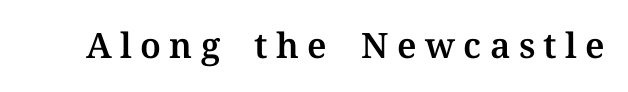
The image shows 35 px serif type, upright; set unusually wide letter spacing (+0.24 em), not underlined; medium stroke contrast and a medium x-height.
